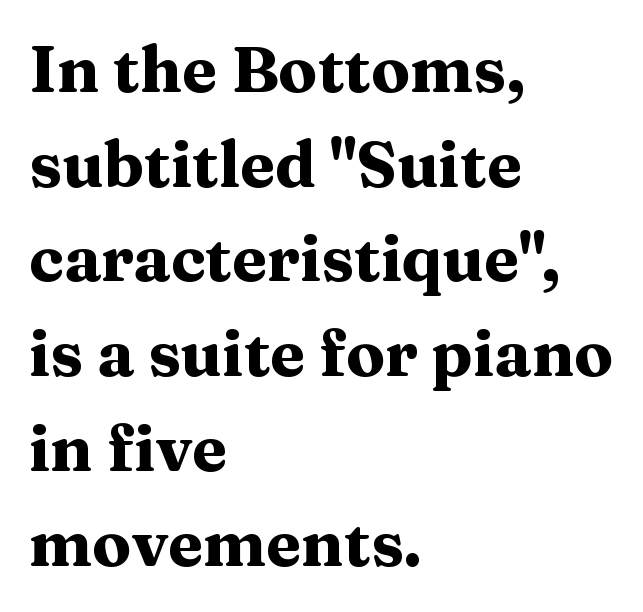
{"serif": "yes", "italic": "no", "bold": "yes", "weight": "heavy", "width": "wide", "stroke_contrast": "medium", "x_height": "medium", "monospaced": "no", "underline": "no", "align": "left", "line_spacing": "normal", "line_spacing_ratio": 1.48, "letter_spacing": "normal", "letter_spacing_em": 0.0, "glyph_px": 64}
